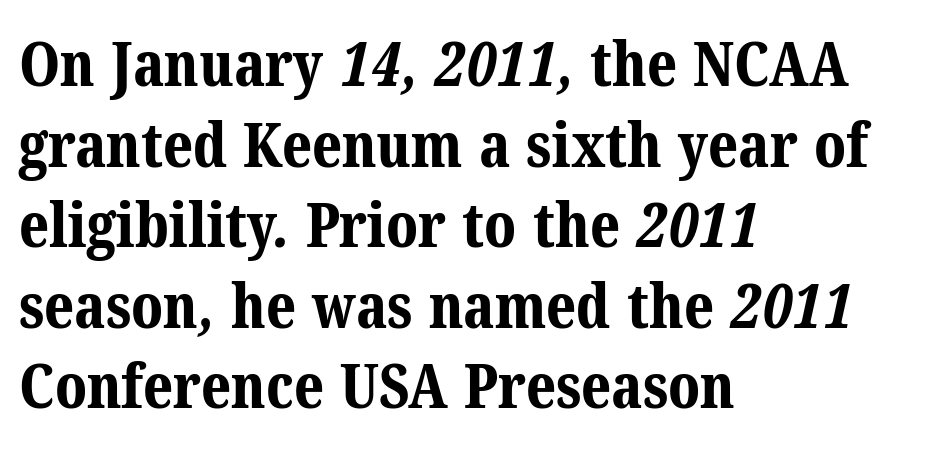
The image shows 62 px bold serif type; set left-aligned, normal line spacing (1.3x), normal letter spacing, not underlined; medium stroke contrast and a medium x-height.
